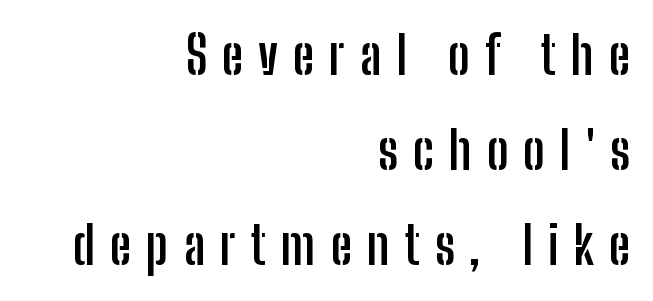
It's the straight-up-and-down kind of type. Stroke thickness is high; the sample reads as a true bold. In CSS terms this would be text-align: right. The passage shown is not underscored anywhere. Proportional: the letters do not fall into vertical columns. Classification — sans serif.
